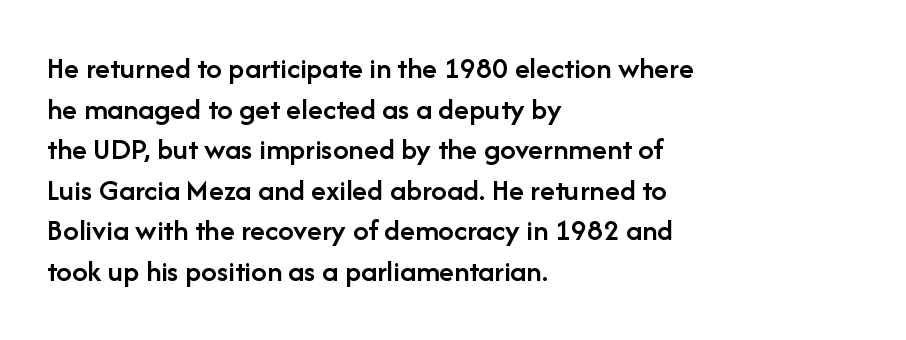
{"serif": "no", "italic": "no", "bold": "semi", "weight": "semibold", "width": "normal", "stroke_contrast": "low", "x_height": "medium", "monospaced": "no", "underline": "no", "align": "left", "line_spacing": "normal", "line_spacing_ratio": 1.31, "letter_spacing": "normal", "letter_spacing_em": 0.0, "glyph_px": 31}
